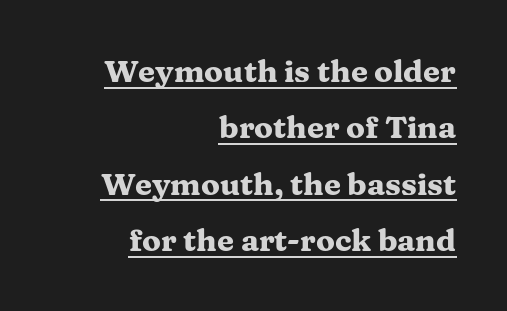
The face used here appears with an underline applied. Proportional: the letters do not fall into vertical columns. On the weight axis this lands at bold, roughly 700. The letters stand straight up with perfectly vertical stems. Standard letterfit; no display-style spreading of the glyphs.
